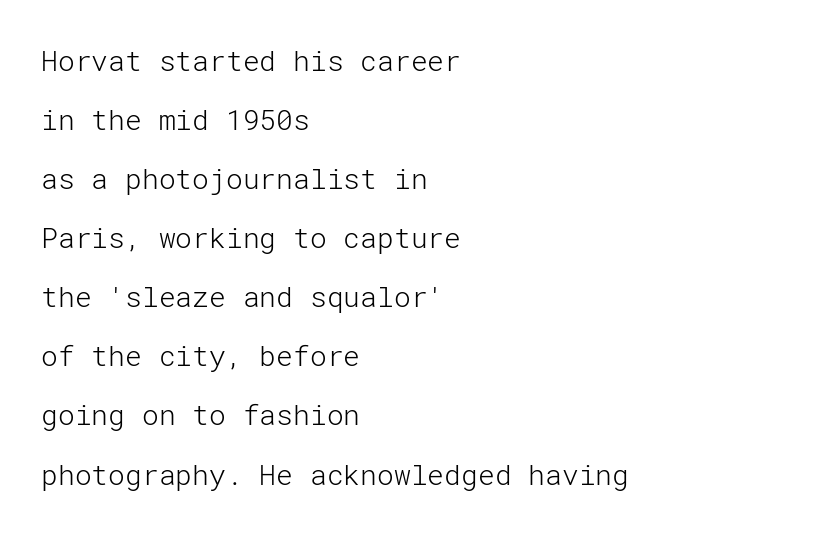
The image shows 28 px light sans-serif type, upright; set left-aligned, loose line spacing (2.11x), normal letter spacing, not underlined; low stroke contrast and a medium x-height.
